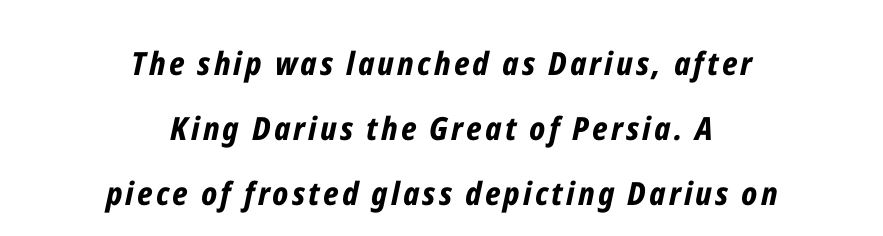
Q: Is the text bold? A: Yes.
Q: Is the text italic (slanted)? A: Yes, it leans right by about 12 degrees.
Q: Is the text underlined? A: No.
Q: How is the paragraph aligned? A: Centered.
Q: Is the spacing between lines tight, normal or loose? A: Loose.
Q: Width (condensed, normal, or wide)? A: Condensed.
Q: Stroke contrast? A: Low.
Q: x-height? A: Medium.
Q: Monospaced? A: No.
